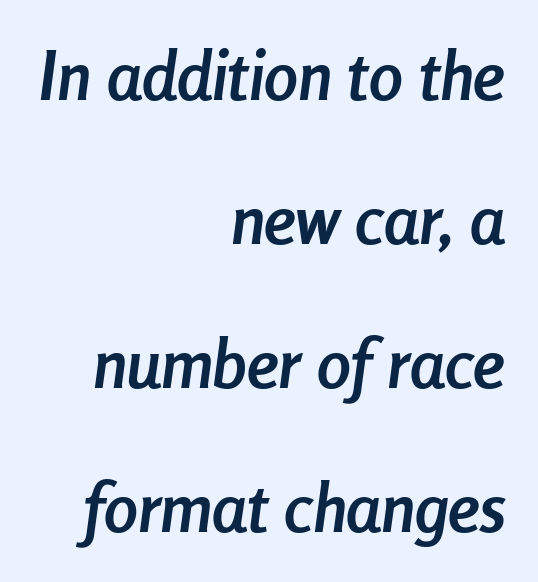
The image shows 68 px semibold, condensed type, italic (leaning right); set right-aligned, loose line spacing (2.12x), normal letter spacing, not underlined; low stroke contrast and a medium x-height.
